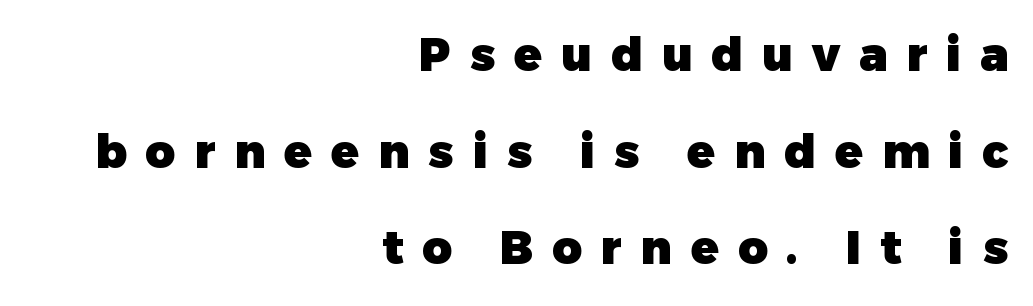
The image shows 46 px heavy sans-serif type, upright; set right-aligned, loose line spacing (2.1x), unusually wide letter spacing (+0.41 em), not underlined; low stroke contrast and a medium x-height.
